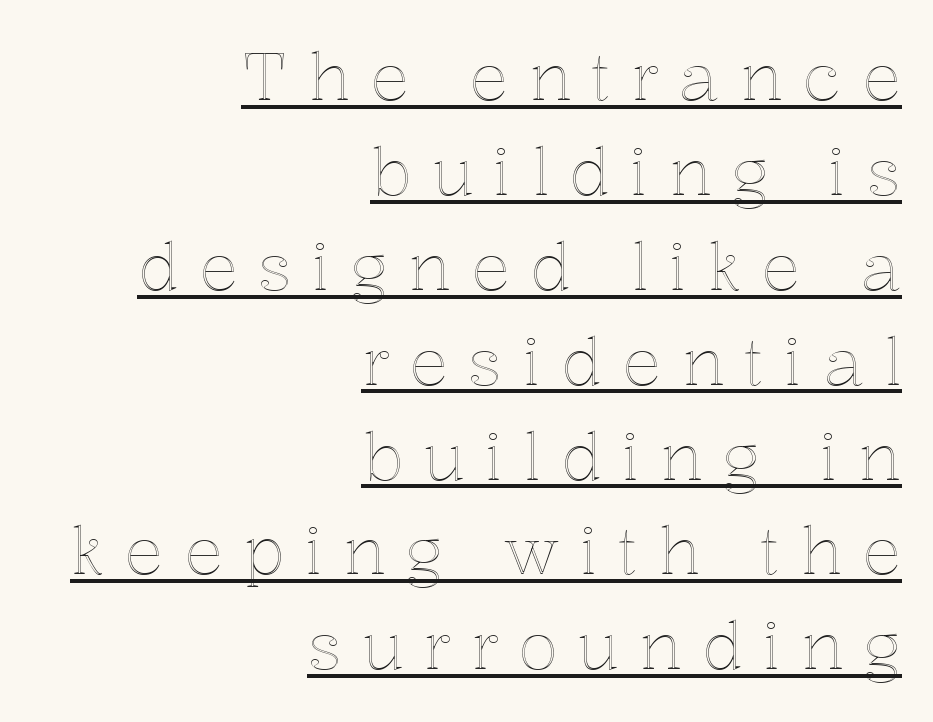
Q: Is the text italic (slanted)? A: No, it is upright.
Q: Is the text underlined? A: Yes.
Q: How is the paragraph aligned? A: Right-aligned.
Q: Is the spacing between letters normal or unusually wide? A: Unusually wide.
Q: Is the spacing between lines tight, normal or loose? A: Normal.
Q: Width (condensed, normal, or wide)? A: Normal.
Q: x-height? A: Medium.
Q: Monospaced? A: No.
